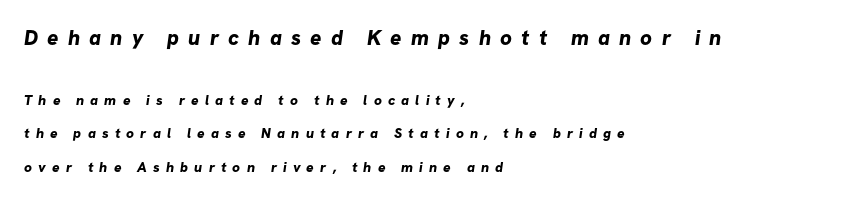
The image shows 21 px bold type; set left-aligned, loose line spacing (2.39x), unusually wide letter spacing (+0.44 em), not underlined; the first (top) block is 1.5x larger.
